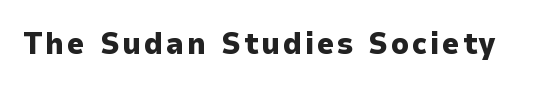
The image shows 30 px heavy sans-serif type, upright; set not underlined; low stroke contrast and a medium x-height.
